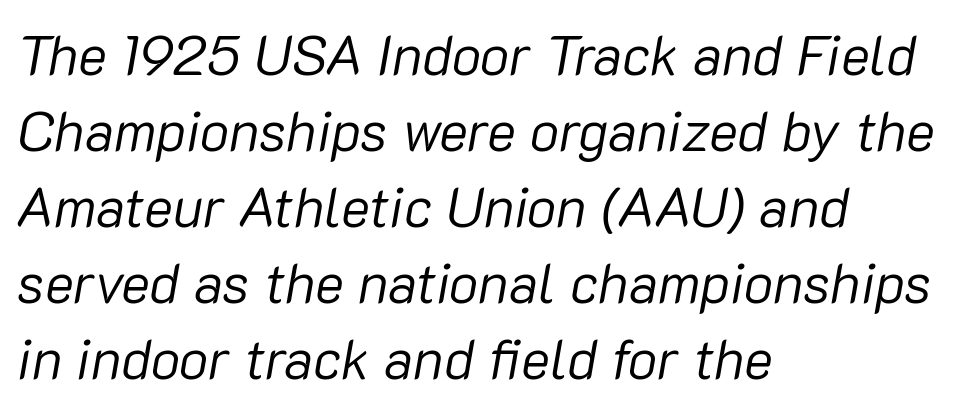
Does extra space separate the letters? No, they use regular spacing. The paragraph has a hard left edge and a soft right edge. Evenly set lines give the paragraph a standard silhouette. Heft: none added — not bold. The rendering uses natural spacing where letterforms have individual widths.
